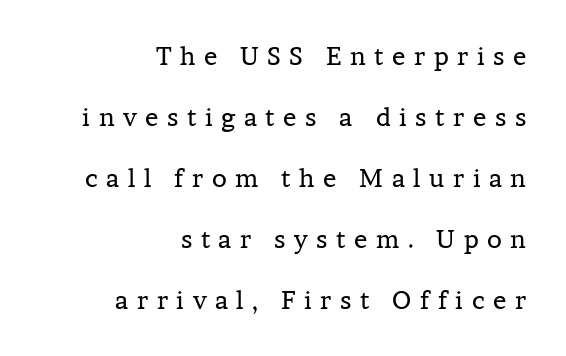
Stems here are at most as thick as an everyday book face. Designer's note — italics off, roman on. The words here are not underlined. This sample uses expanded letter spacing, leaving extra air between glyphs. The designer dialed line spacing up above the default.
